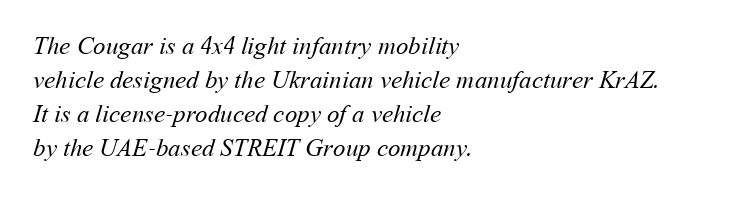
The image shows 25 px text type; set left-aligned, normal line spacing (1.36x), normal letter spacing, not underlined.
